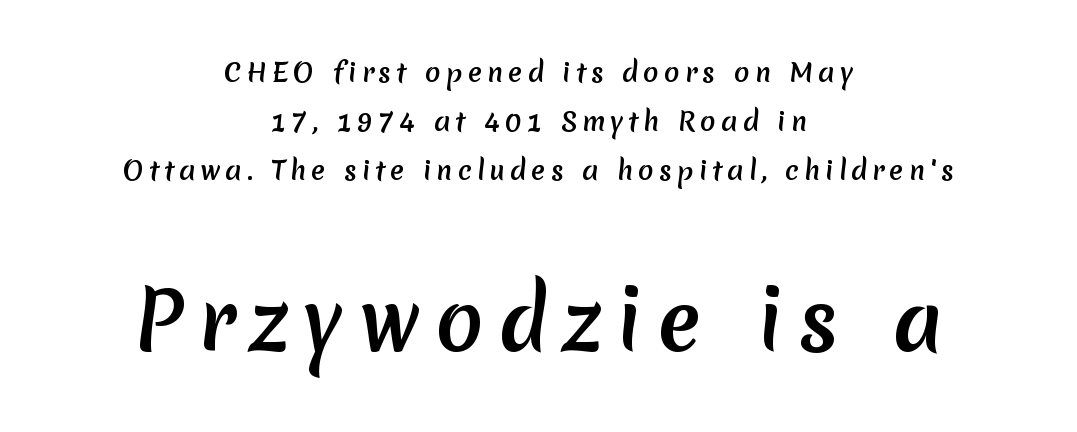
The image shows 79 px sans-serif type; set centered, line spacing 1.88x, not underlined; the second (bottom) block is 3.04x larger; medium stroke contrast and a medium x-height.
